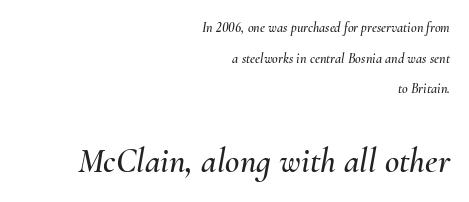
The image shows 35 px text type, italic (leaning right); set right-aligned, loose line spacing (2.19x), normal letter spacing, not underlined; the second (bottom) block is 2.5x larger; medium stroke contrast and a small x-height.
